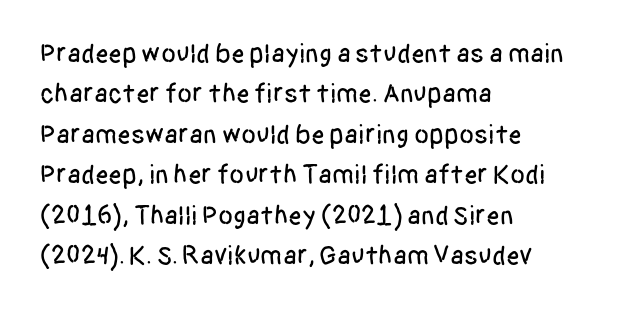
{"italic": "no", "underline": "no", "align": "left", "line_spacing": "normal", "line_spacing_ratio": 1.5, "letter_spacing": "normal", "letter_spacing_em": 0.0, "glyph_px": 27}
